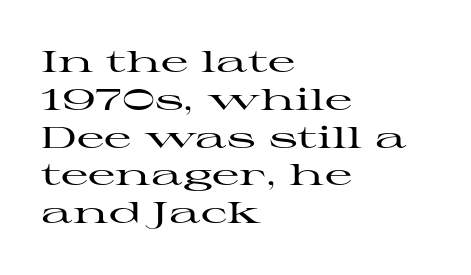
Q: Is the text italic (slanted)? A: No, it is upright.
Q: Is the typeface a serif or a sans-serif typeface? A: Serif.
Q: Is the text underlined? A: No.
Q: How is the paragraph aligned? A: Left-aligned.
Q: Is the spacing between letters normal or unusually wide? A: Normal.
Q: Is the spacing between lines tight, normal or loose? A: Normal.
Q: Width (condensed, normal, or wide)? A: Wide.
Q: Stroke contrast? A: High.
Q: x-height? A: Medium.
Q: Monospaced? A: No.
